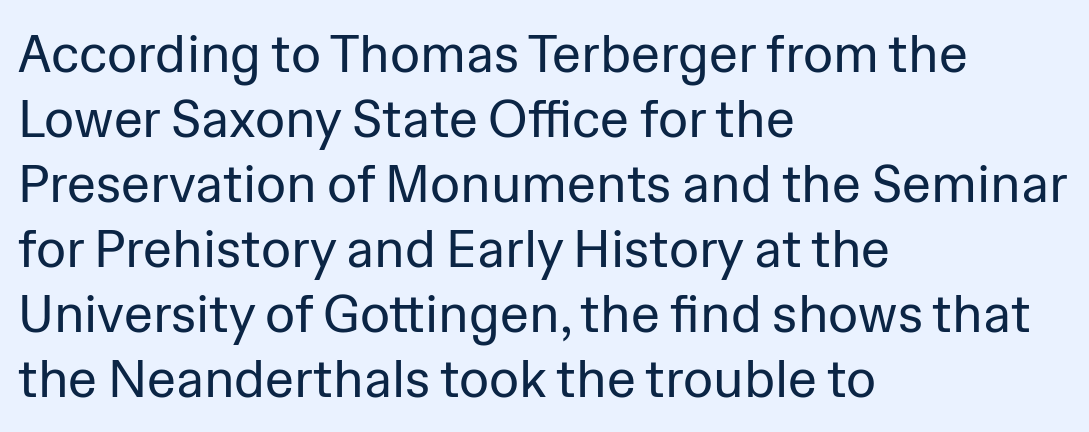
Q: Is the text bold? A: No.
Q: Is the text italic (slanted)? A: No, it is upright.
Q: Is the typeface a serif or a sans-serif typeface? A: Sans-serif.
Q: Is the text underlined? A: No.
Q: How is the paragraph aligned? A: Left-aligned.
Q: Is the spacing between letters normal or unusually wide? A: Normal.
Q: Is the spacing between lines tight, normal or loose? A: Normal.
Q: Width (condensed, normal, or wide)? A: Normal.
Q: Stroke contrast? A: Low.
Q: x-height? A: Medium.
Q: Monospaced? A: No.
